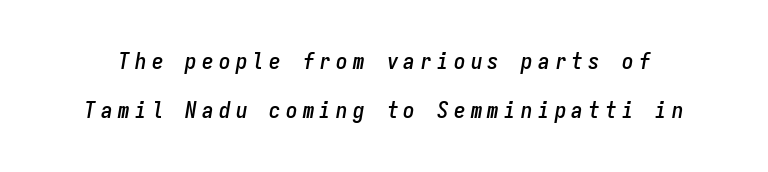
Whoever set this chose breathing room over compactness in the vertical rhythm. Is the type slanted? Yes — the strokes lean at a clear angle. The area under the type is left untouched. Someone cranked the tracking dial way up on this one.
